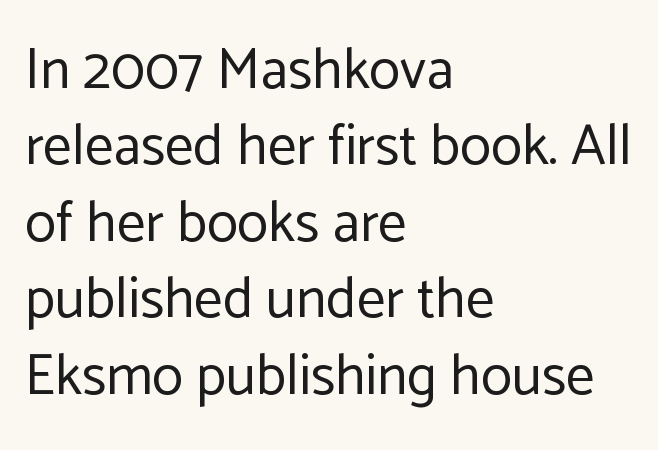
Q: Is the text bold? A: No.
Q: Is the text italic (slanted)? A: No, it is upright.
Q: Is the typeface a serif or a sans-serif typeface? A: Sans-serif.
Q: Is the text underlined? A: No.
Q: How is the paragraph aligned? A: Left-aligned.
Q: Is the spacing between letters normal or unusually wide? A: Normal.
Q: Is the spacing between lines tight, normal or loose? A: Normal.
Q: Width (condensed, normal, or wide)? A: Normal.
Q: Stroke contrast? A: Low.
Q: x-height? A: Medium.
Q: Monospaced? A: No.
